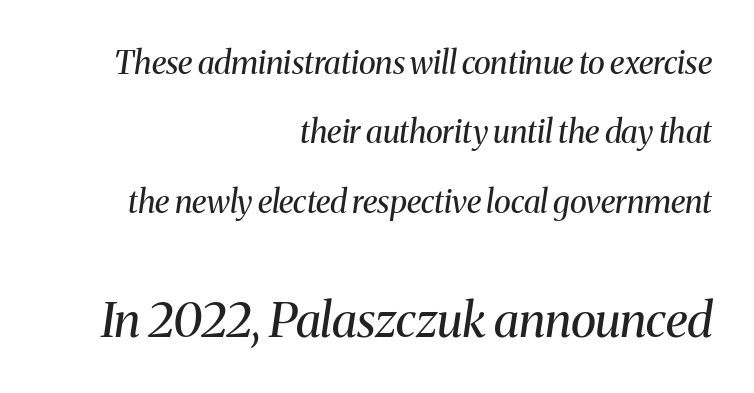
{"serif": "yes", "italic": "yes", "lean": "right", "slant_degrees": 8, "bold": "no", "weight": "regular", "width": "normal", "stroke_contrast": "medium", "x_height": "medium", "monospaced": "no", "underline": "no", "align": "right", "line_spacing": "loose", "line_spacing_ratio": 2.17, "letter_spacing": "normal", "letter_spacing_em": 0.0, "larger_block": "second", "size_ratio": 1.5, "glyph_px": 48}
